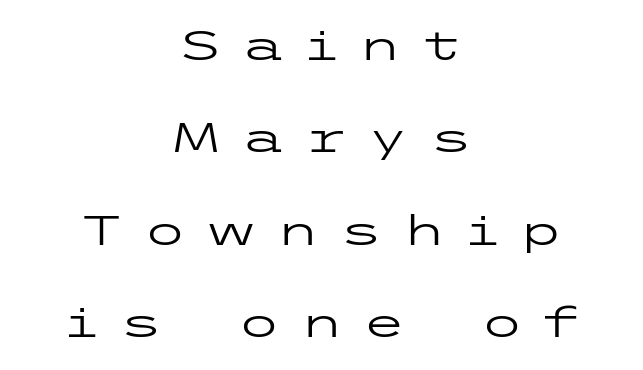
Notice how the stems are strictly vertical — no italics here. Honestly, the letter spacing is so wide it's the main thing you notice. Is this a heavy cut? Hardly; it is regular or lighter. What kind of face is this? One without serifs — a sans. Which margin do the lines hug? Neither — every line sits in the middle. Leading is clearly above the norm, producing a sparse column.
